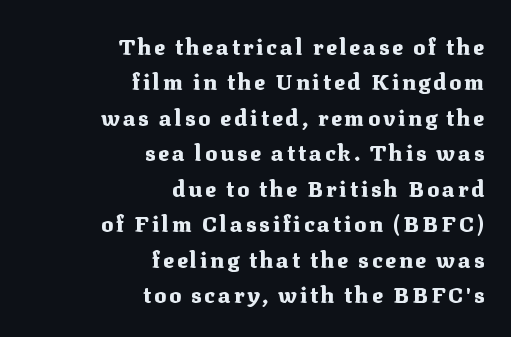
Q: Is the text bold? A: Yes.
Q: Is the text italic (slanted)? A: No, it is upright.
Q: Is the text underlined? A: No.
Q: How is the paragraph aligned? A: Right-aligned.
Q: Is the spacing between lines tight, normal or loose? A: Normal.
